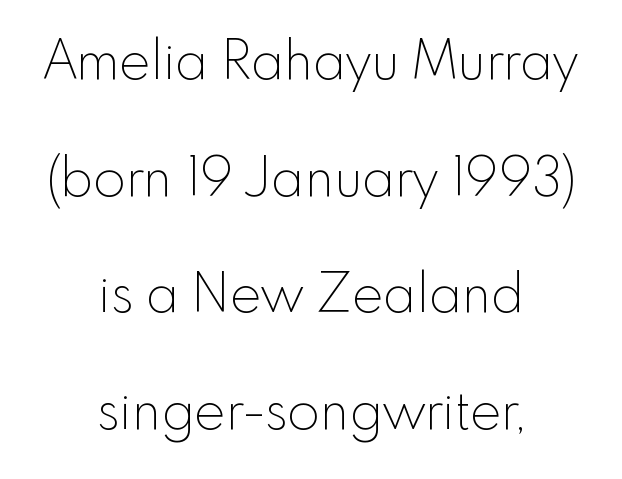
{"serif": "no", "italic": "no", "bold": "no", "weight": "thin", "width": "normal", "x_height": "small", "monospaced": "no", "underline": "no", "align": "center", "line_spacing": "loose", "line_spacing_ratio": 2.2, "letter_spacing": "normal", "letter_spacing_em": 0.0, "glyph_px": 53}
